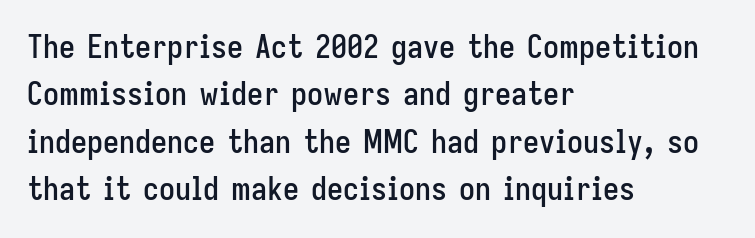
Default kerning and tracking; the words read as compact shapes. Teacher's note: observe the even left margin — that is flush-left alignment. Letters rest on an invisible, unmarked baseline. Classification — sans serif. Note the varied advance widths — an 'i' is clearly narrower than an 'm'. Is there much room between lines? A standard amount, neither cramped nor airy.
